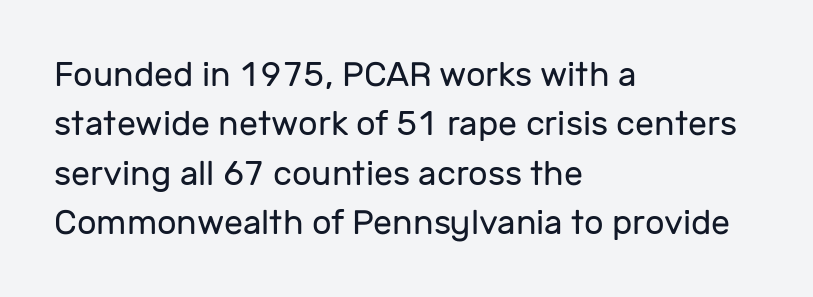
The image shows 34 px regular-weight sans-serif type, upright; set left-aligned, normal line spacing (1.45x), normal letter spacing, not underlined; low stroke contrast and a medium x-height.
